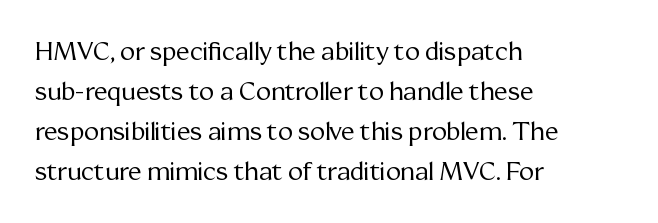
Q: Is the text bold? A: No.
Q: Is the text italic (slanted)? A: No, it is upright.
Q: Is the text underlined? A: No.
Q: How is the paragraph aligned? A: Left-aligned.
Q: Is the spacing between letters normal or unusually wide? A: Normal.
Q: Is the spacing between lines tight, normal or loose? A: Normal.
